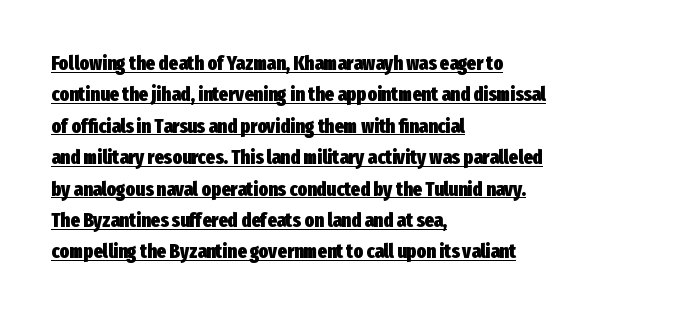
{"italic": "no", "bold": "yes", "underline": "yes", "align": "left", "line_spacing": "normal", "line_spacing_ratio": 1.57, "letter_spacing": "normal", "letter_spacing_em": 0.0, "glyph_px": 20}
